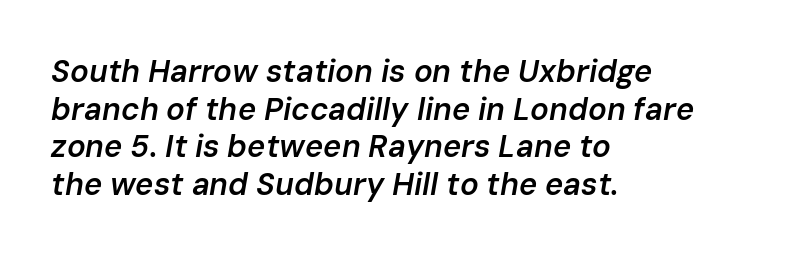
Think of a printed novel: that variable character pitch is what you see here. Compared with a centered layout, this one pins lines to the left instead. Descender tails drop into unmarked territory. Students, this is semibold: more ink than regular, less than bold. Every character sits at an angle, as italics do.
